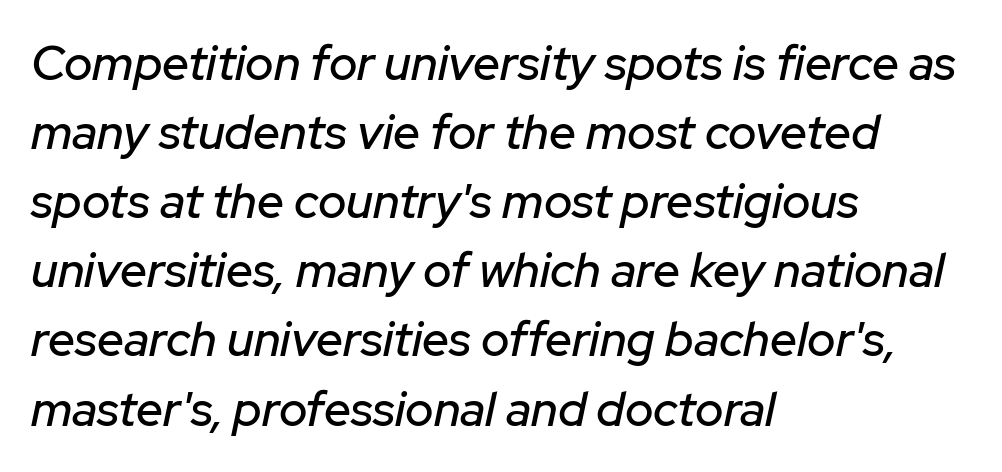
{"italic": "yes", "lean": "right", "slant_degrees": 12, "width": "normal", "stroke_contrast": "low", "x_height": "medium", "monospaced": "no", "underline": "no", "align": "left", "line_spacing": "normal", "line_spacing_ratio": 1.44, "letter_spacing": "normal", "letter_spacing_em": 0.0, "glyph_px": 48}
